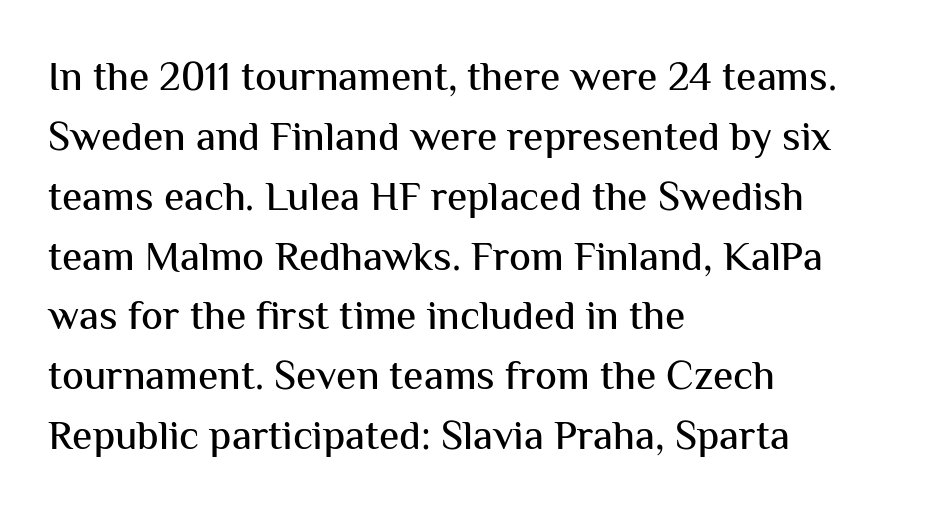
Ordinary non-slanted type is in use. Grotesque or geometric, the face here clearly has no serifs. These lines are set flush left with a ragged right edge. Rule under the text: the space is simply empty. Is the letter spacing exaggerated? No — it looks like the ordinary default. Varying glyph widths throughout — classic text-font behaviour.
